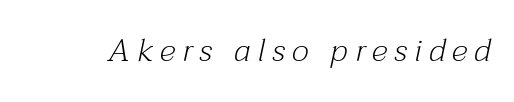
{"serif": "yes", "italic": "yes", "lean": "right", "slant_degrees": 12, "bold": "no", "weight": "light", "width": "normal", "stroke_contrast": "medium", "x_height": "medium", "monospaced": "no", "underline": "no", "letter_spacing": "wide", "letter_spacing_em": 0.22, "glyph_px": 32}
